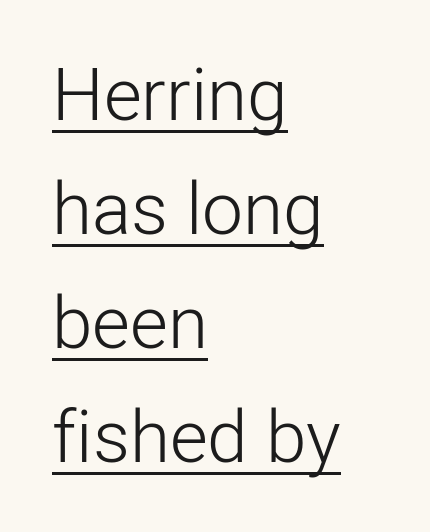
The image shows 73 px light sans-serif type, upright; set left-aligned, normal line spacing (1.56x), normal letter spacing, underlined; low stroke contrast and a medium x-height.
